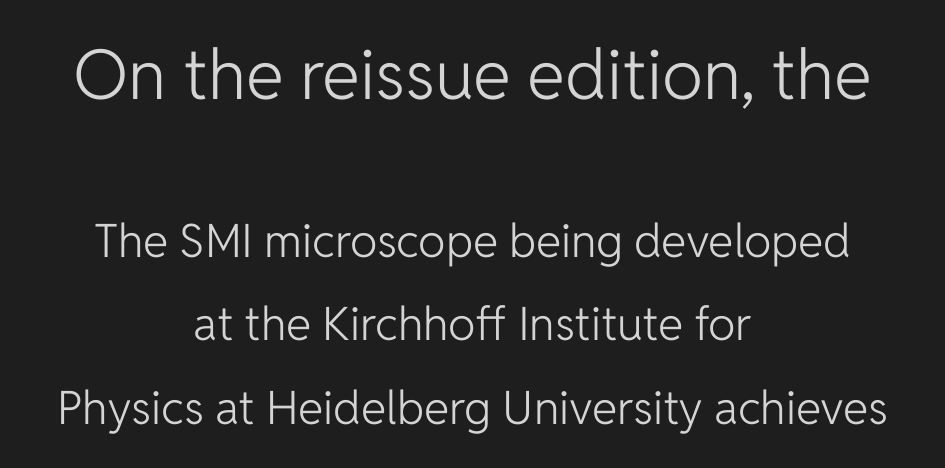
Scale decreases going downward across the two blocks. Is this a fixed-width face? No — the glyphs have proportional, varying widths. Heaviness? Minimal to ordinary, like unemphasized prose. Letter spacing: default. Regarding serifs, this sample does without them. The lettering holds an erect, upright posture throughout.
